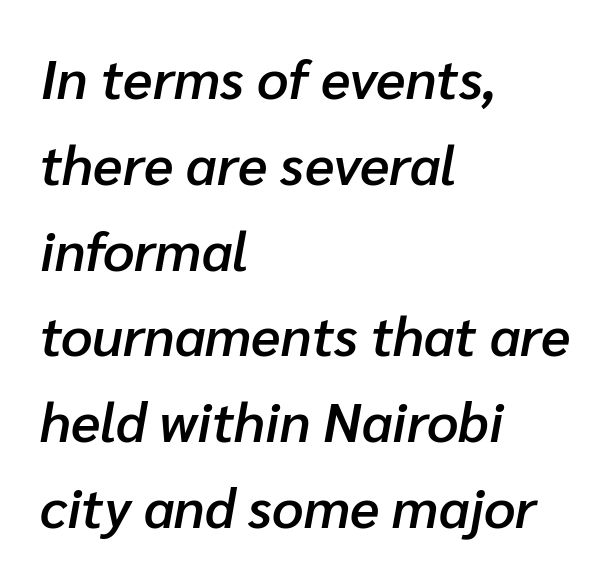
Q: Is the text bold? A: Semi-bold.
Q: Is the text italic (slanted)? A: Yes, it leans right by about 10 degrees.
Q: Is the text underlined? A: No.
Q: How is the paragraph aligned? A: Left-aligned.
Q: Is the spacing between letters normal or unusually wide? A: Normal.
Q: Is the spacing between lines tight, normal or loose? A: Normal.
Q: Width (condensed, normal, or wide)? A: Normal.
Q: Stroke contrast? A: Low.
Q: x-height? A: Medium.
Q: Monospaced? A: No.
